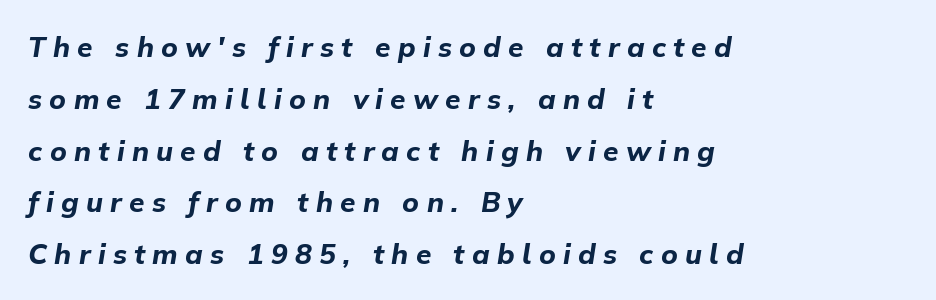
{"italic": "yes", "lean": "right", "slant_degrees": 9, "bold": "yes", "weight": "bold", "width": "normal", "stroke_contrast": "low", "x_height": "medium", "monospaced": "no", "underline": "no", "align": "left", "line_spacing_ratio": 1.85, "letter_spacing": "wide", "letter_spacing_em": 0.26, "glyph_px": 28}
